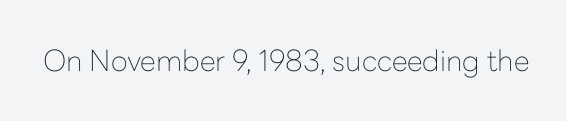
{"serif": "no", "italic": "no", "bold": "no", "weight": "thin", "width": "normal", "stroke_contrast": "low", "x_height": "medium", "monospaced": "no", "underline": "no", "letter_spacing": "normal", "letter_spacing_em": 0.0, "glyph_px": 29}
